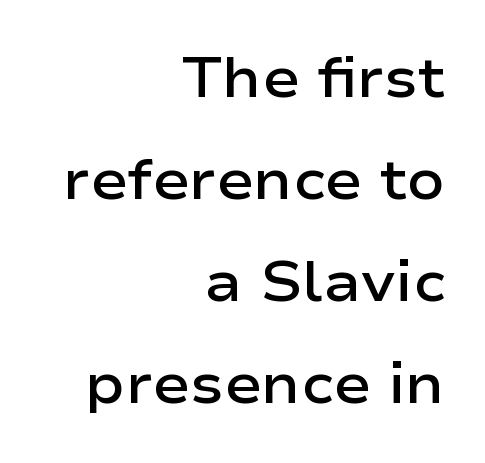
The image shows 56 px semibold, wide sans-serif type, upright; set right-aligned, line spacing 1.82x, normal letter spacing, not underlined; low stroke contrast and a medium x-height.
